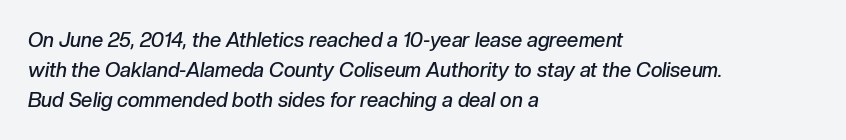
Stems and bowls a touch heavier than normal — semibold. Leftover space on each line is placed entirely after the last word. Nothing unusual about the tracking: characters are spaced as the font intends. The rows are spaced the way most documents space them. Slanted lettering throughout. The string is rendered with underlining switched off.
